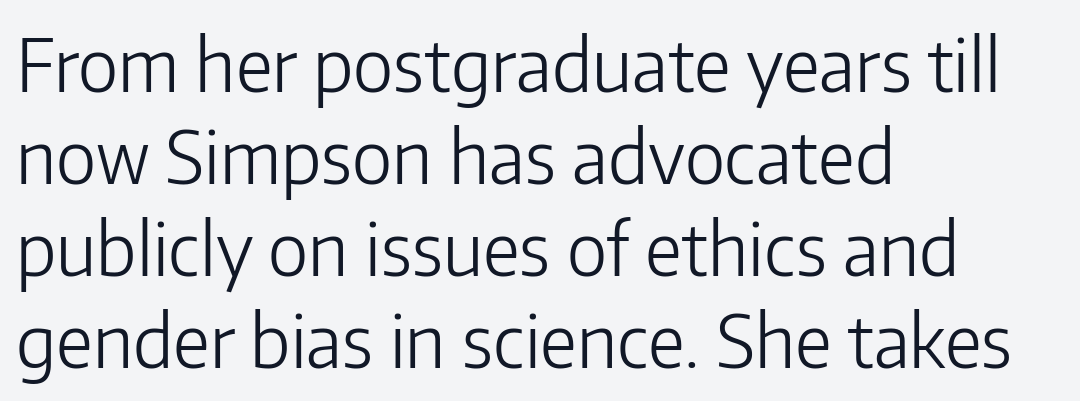
{"serif": "no", "italic": "no", "bold": "no", "weight": "light", "width": "normal", "stroke_contrast": "low", "x_height": "medium", "monospaced": "no", "underline": "no", "align": "left", "line_spacing": "normal", "line_spacing_ratio": 1.26, "letter_spacing": "normal", "letter_spacing_em": 0.0, "glyph_px": 73}
